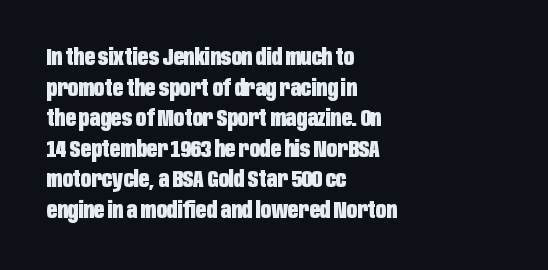
{"italic": "no", "bold": "yes", "underline": "no", "align": "left", "line_spacing": "normal", "line_spacing_ratio": 1.33, "letter_spacing": "normal", "letter_spacing_em": 0.0, "glyph_px": 23}
